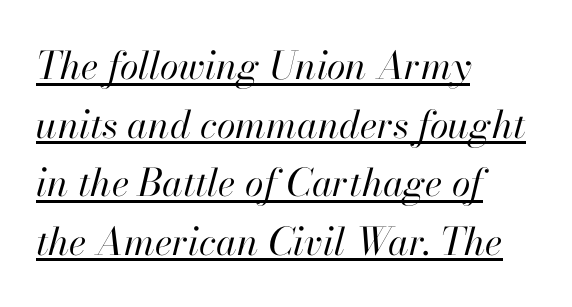
The image shows 38 px regular-weight type, italic (leaning right); set left-aligned, normal line spacing (1.54x), normal letter spacing, underlined; high stroke contrast and a small x-height.
